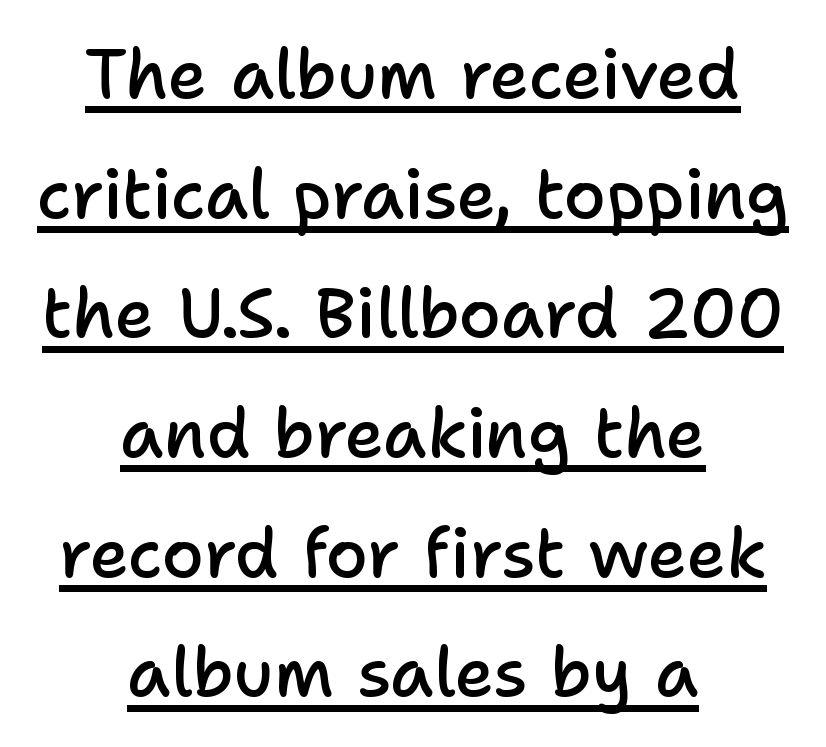
The image shows 68 px semibold sans-serif type, upright; set centered, line spacing 1.76x, normal letter spacing, underlined; low stroke contrast and a medium x-height.
